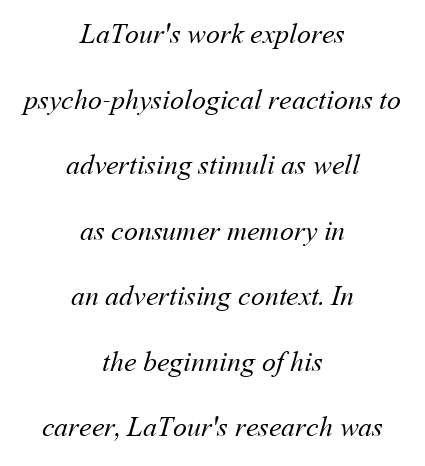
A great deal of white space separates one row of letters from the next. In terms of letterspacing, this is plain default setting. On a weight scale, this lands at 450 or below. Leftover space on each line is divided equally before and after the words.
